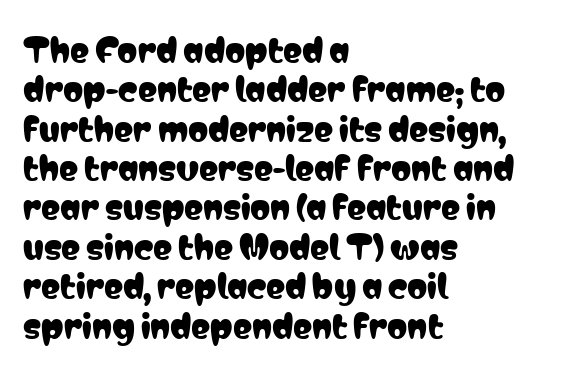
Q: Is the text italic (slanted)? A: No, it is upright.
Q: Is the typeface a serif or a sans-serif typeface? A: Sans-serif.
Q: Is the text underlined? A: No.
Q: How is the paragraph aligned? A: Left-aligned.
Q: Is the spacing between letters normal or unusually wide? A: Normal.
Q: Width (condensed, normal, or wide)? A: Condensed.
Q: Stroke contrast? A: Low.
Q: x-height? A: Medium.
Q: Monospaced? A: No.
